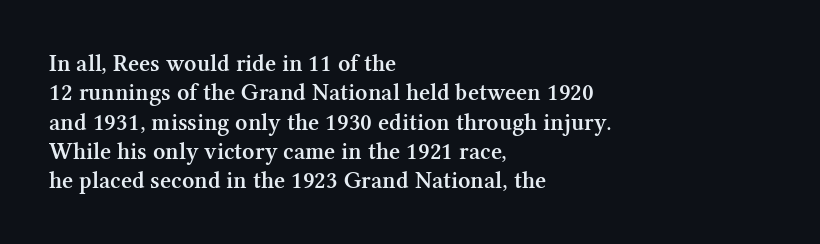
The image shows 24 px text type, upright; set left-aligned, line spacing 1.22x, normal letter spacing, not underlined.
